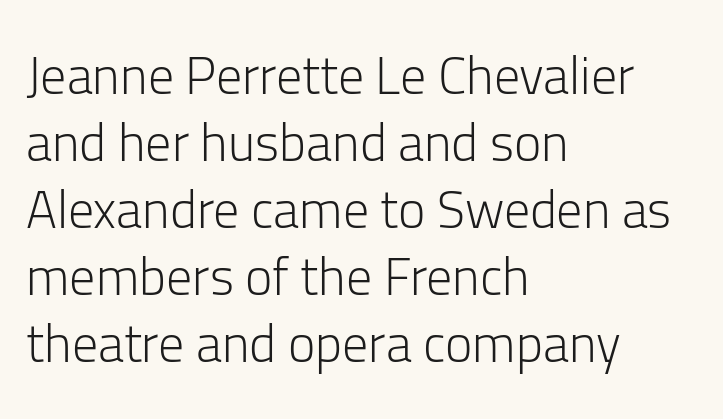
{"serif": "no", "italic": "no", "bold": "no", "weight": "light", "width": "normal", "stroke_contrast": "low", "x_height": "medium", "monospaced": "no", "underline": "no", "align": "left", "line_spacing": "normal", "line_spacing_ratio": 1.29, "letter_spacing": "normal", "letter_spacing_em": 0.0, "glyph_px": 52}
